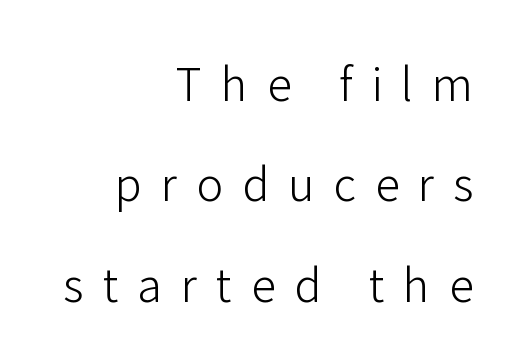
Q: Is the text bold? A: No.
Q: Is the text italic (slanted)? A: No, it is upright.
Q: Is the typeface a serif or a sans-serif typeface? A: Sans-serif.
Q: Is the text underlined? A: No.
Q: How is the paragraph aligned? A: Right-aligned.
Q: Is the spacing between letters normal or unusually wide? A: Unusually wide.
Q: Is the spacing between lines tight, normal or loose? A: Loose.
Q: Width (condensed, normal, or wide)? A: Normal.
Q: Stroke contrast? A: Low.
Q: x-height? A: Medium.
Q: Monospaced? A: No.
